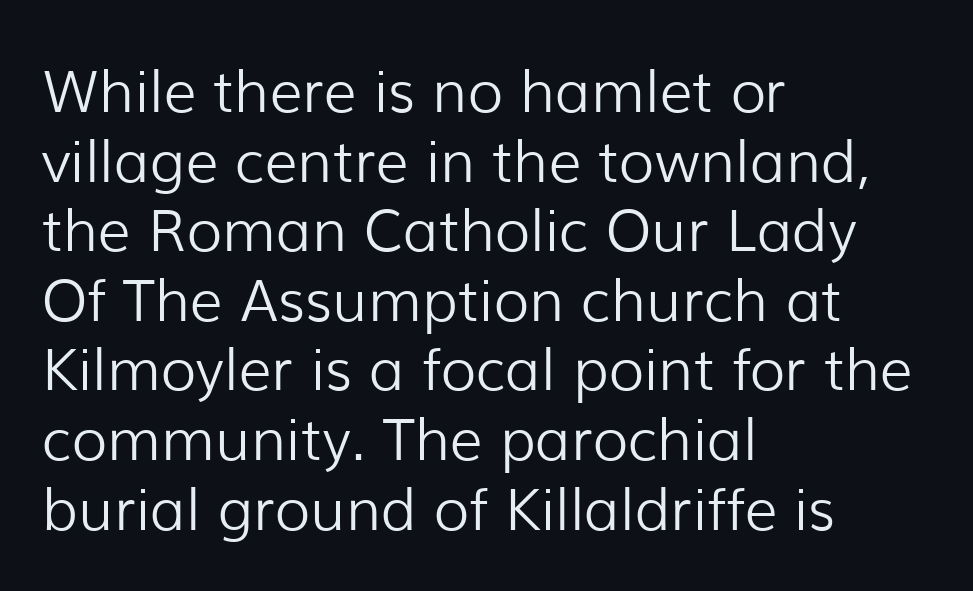
Character widths vary here, with narrow letters taking less room than wide ones. These lines keep a tight, regular rhythm from letter to letter. The letters carry no serifs — their stems end cleanly without finishing strokes. The zone under the glyphs is completely vacant. The strokes carry an ordinary text weight at most.
